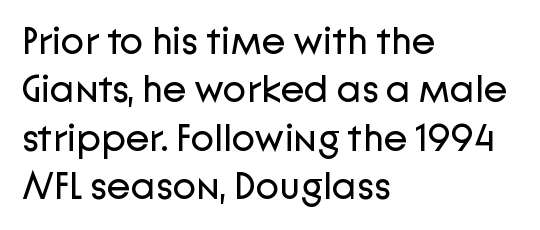
{"serif": "no", "italic": "no", "bold": "no", "weight": "regular", "width": "normal", "stroke_contrast": "low", "x_height": "medium", "monospaced": "no", "underline": "no", "align": "left", "line_spacing_ratio": 1.24, "letter_spacing": "normal", "letter_spacing_em": 0.0, "glyph_px": 39}
